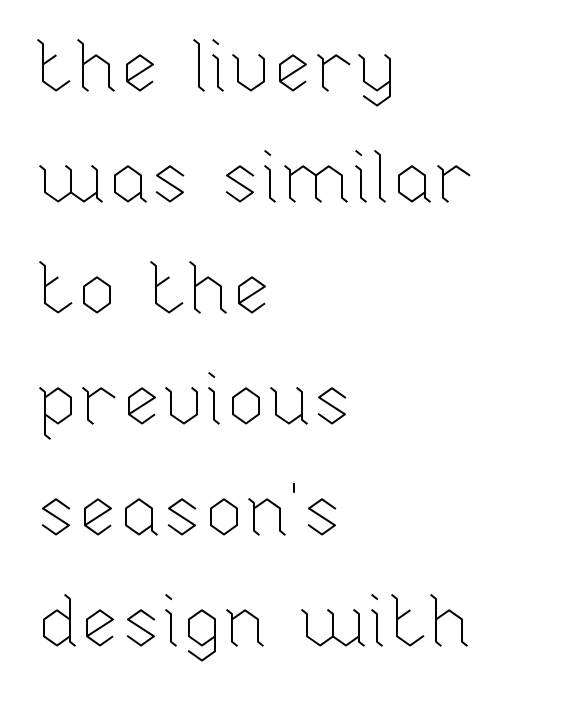
{"italic": "no", "bold": "no", "weight": "thin", "width": "normal", "stroke_contrast": "low", "x_height": "medium", "monospaced": "no", "underline": "no", "align": "left", "line_spacing": "normal", "line_spacing_ratio": 1.52, "letter_spacing": "normal", "letter_spacing_em": 0.0, "glyph_px": 73}
